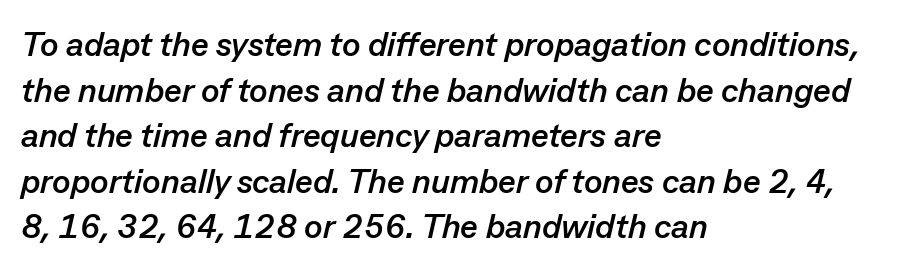
The image shows 34 px semibold type, italic (leaning right); set left-aligned, normal line spacing (1.34x), normal letter spacing, not underlined; low stroke contrast and a medium x-height.
